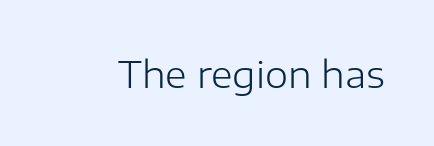
Unmarked baselines from the first word to the last. This is not heavy type; no bold has been used. The font's upright variant was chosen for this text. There is no visible air inserted between adjacent glyphs. These lines are rendered in a variable-pitch font. The characters display no serif detailing; their extremities are plain.
